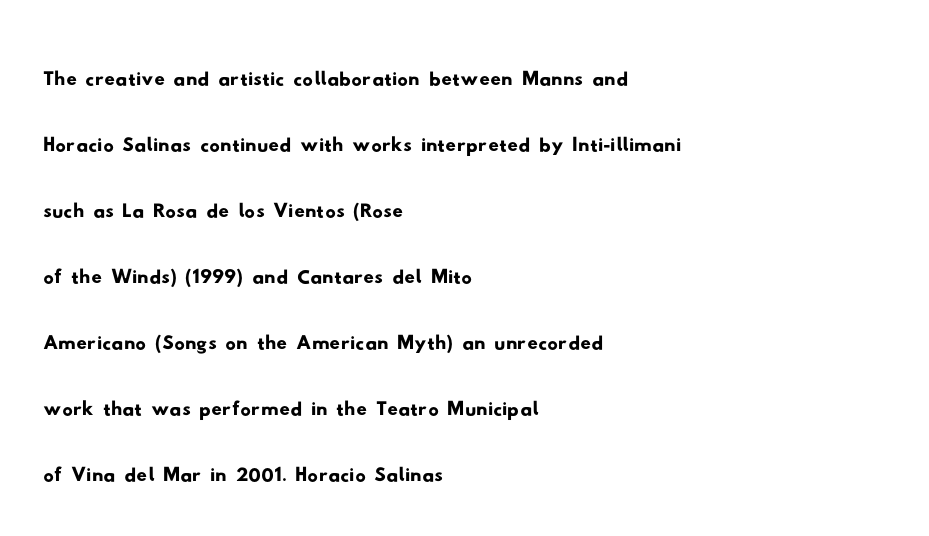
{"serif": "no", "width": "wide", "stroke_contrast": "low", "x_height": "small", "monospaced": "no", "underline": "no", "align": "left", "line_spacing": "normal", "line_spacing_ratio": 1.27, "letter_spacing": "normal", "letter_spacing_em": 0.0, "glyph_px": 52}
